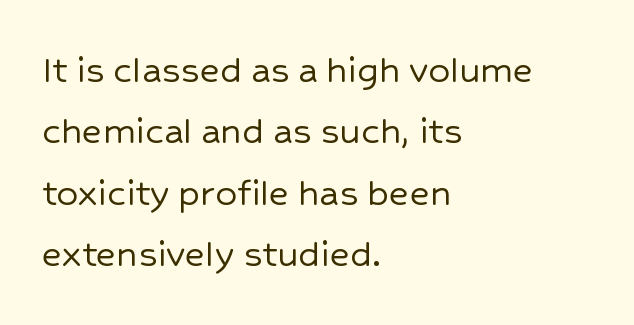
Spacing between characters is what you'd get straight out of the box. Looks like regular typesetting: each glyph gets only the width it needs. Notice how descenders clear the ascenders below comfortably — that's standard leading. Is the block centered? No — it sits flush against the left margin.
